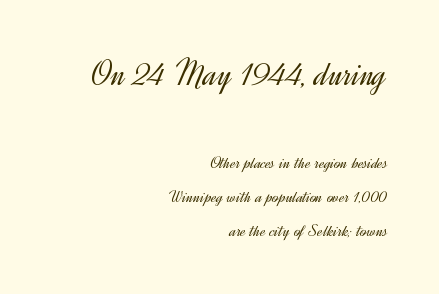
The image shows 37 px light sans-serif type; set right-aligned, loose line spacing (1.9x), normal letter spacing, not underlined; the first (top) block is 2.06x larger; a small x-height.
